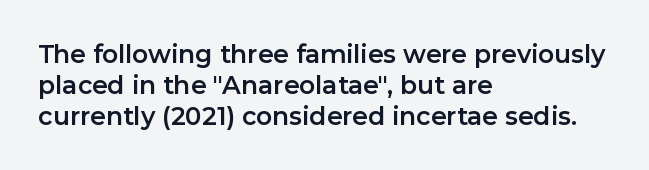
{"italic": "no", "underline": "no", "align": "left", "line_spacing_ratio": 1.24, "letter_spacing": "normal", "letter_spacing_em": 0.0, "glyph_px": 25}
